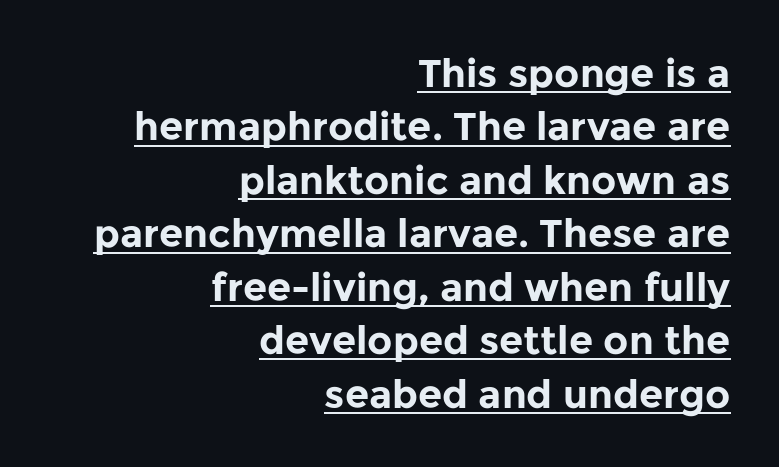
The image shows 39 px bold sans-serif type, upright; set right-aligned, normal line spacing (1.37x), normal letter spacing, underlined; low stroke contrast and a medium x-height.
